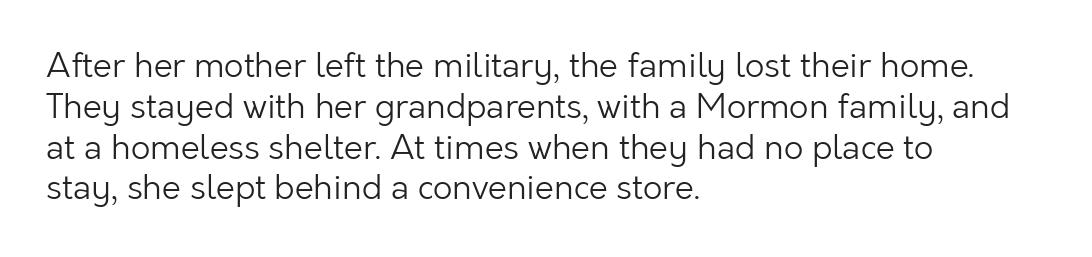
{"serif": "no", "italic": "no", "bold": "no", "weight": "light", "width": "normal", "stroke_contrast": "low", "x_height": "medium", "monospaced": "no", "underline": "no", "align": "left", "line_spacing_ratio": 1.2, "letter_spacing": "normal", "letter_spacing_em": 0.0, "glyph_px": 34}
